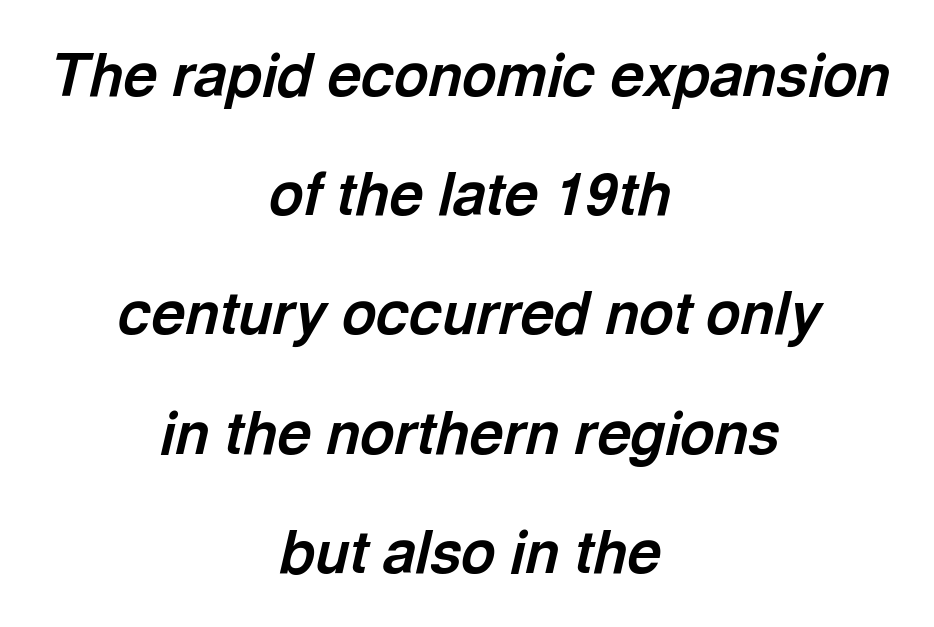
{"italic": "yes", "lean": "right", "slant_degrees": 13, "bold": "yes", "weight": "bold", "width": "normal", "x_height": "medium", "monospaced": "no", "underline": "no", "align": "center", "line_spacing": "loose", "line_spacing_ratio": 2.02, "letter_spacing": "normal", "letter_spacing_em": 0.0, "glyph_px": 59}
